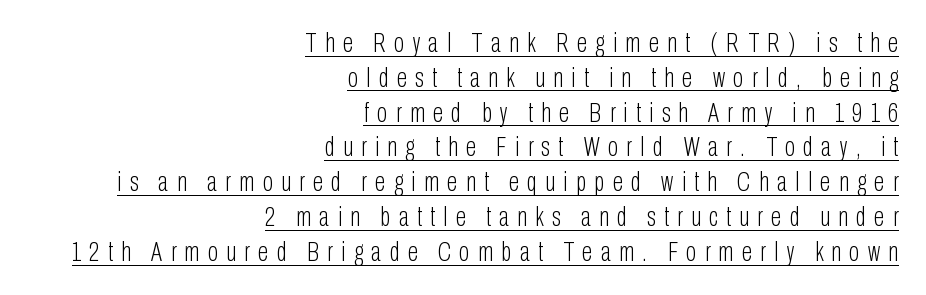
The image shows 27 px text type, upright; set right-aligned, normal line spacing (1.29x), unusually wide letter spacing (+0.31 em), underlined.
